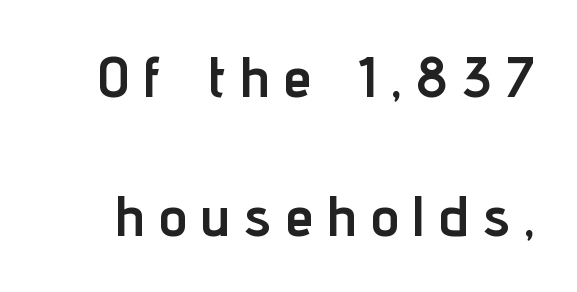
Q: Is the text bold? A: Yes.
Q: Is the text italic (slanted)? A: No, it is upright.
Q: Is the typeface a serif or a sans-serif typeface? A: Sans-serif.
Q: Is the text underlined? A: No.
Q: Is the spacing between letters normal or unusually wide? A: Unusually wide.
Q: Is the spacing between lines tight, normal or loose? A: Loose.
Q: Width (condensed, normal, or wide)? A: Condensed.
Q: Stroke contrast? A: Low.
Q: x-height? A: Medium.
Q: Monospaced? A: No.
